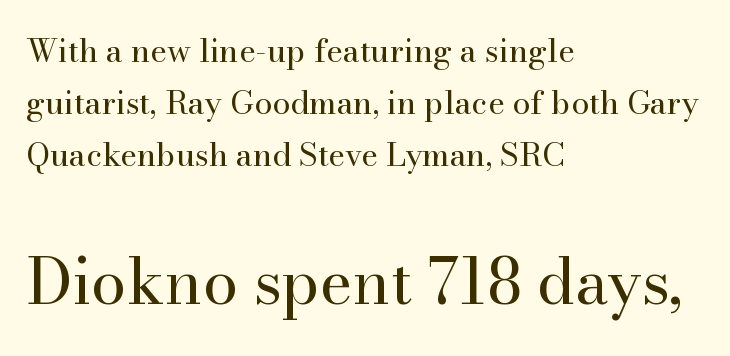
Q: Is the text bold? A: No.
Q: Is the text italic (slanted)? A: No, it is upright.
Q: Is the typeface a serif or a sans-serif typeface? A: Serif.
Q: Is the text underlined? A: No.
Q: How is the paragraph aligned? A: Left-aligned.
Q: Is the spacing between letters normal or unusually wide? A: Normal.
Q: Is the spacing between lines tight, normal or loose? A: Normal.
Q: Which block of text is set in a larger size, the first (top) or the second (bottom)? A: The second (bottom) one.
Q: Width (condensed, normal, or wide)? A: Normal.
Q: Stroke contrast? A: High.
Q: x-height? A: Small.
Q: Monospaced? A: No.
